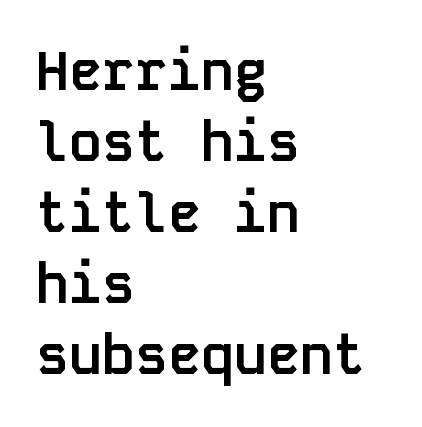
Honestly, the row spacing looks completely unremarkable. A typesetter would mark this as roman, not italic. Here the glyphs are tracked normally, forming tight word shapes. Alignment: flush left. Stroke thickness is high; the sample reads as a true bold.
